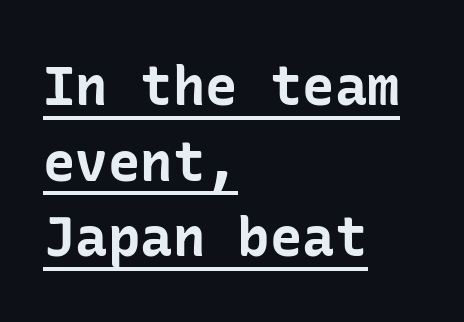
The image shows 54 px bold sans-serif type, upright; set left-aligned, normal line spacing (1.4x), normal letter spacing, underlined; low stroke contrast and a medium x-height.
